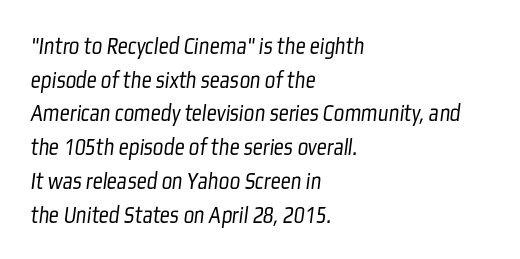
The image shows 25 px text type; set left-aligned, normal line spacing (1.35x), normal letter spacing, not underlined.
